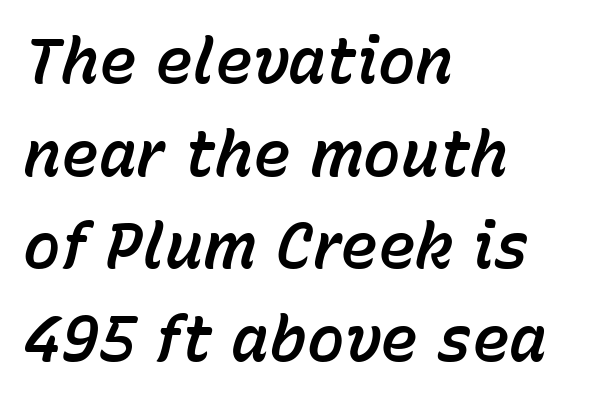
The image shows 63 px text type, italic (leaning right); set left-aligned, normal line spacing (1.47x), normal letter spacing, not underlined; low stroke contrast and a medium x-height.
